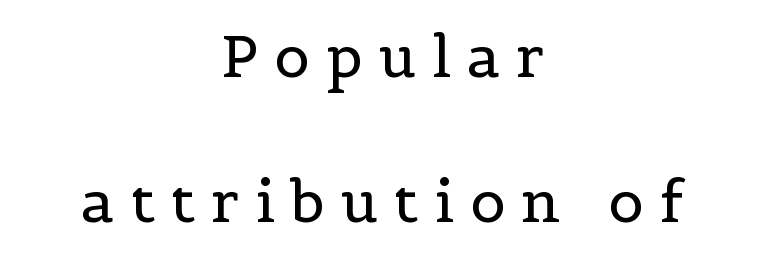
Q: Is the text bold? A: No.
Q: Is the text italic (slanted)? A: No, it is upright.
Q: Is the typeface a serif or a sans-serif typeface? A: Serif.
Q: Is the text underlined? A: No.
Q: How is the paragraph aligned? A: Centered.
Q: Is the spacing between letters normal or unusually wide? A: Unusually wide.
Q: Is the spacing between lines tight, normal or loose? A: Loose.
Q: Width (condensed, normal, or wide)? A: Normal.
Q: x-height? A: Medium.
Q: Monospaced? A: No.
